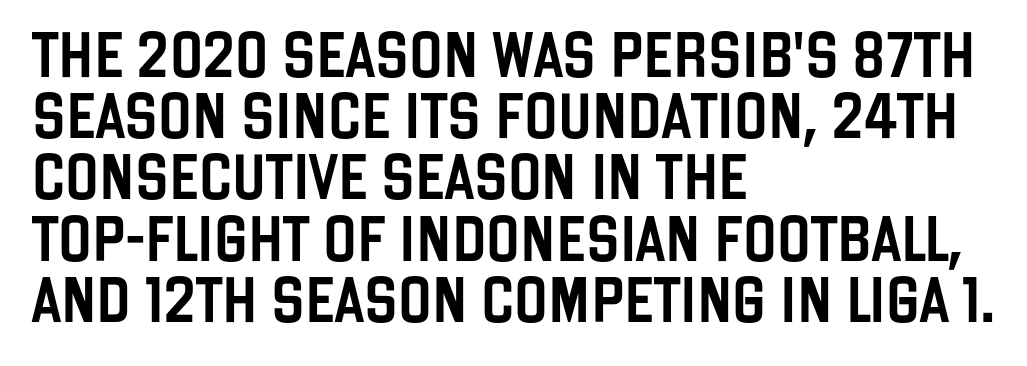
Q: Is the text italic (slanted)? A: No, it is upright.
Q: Is the typeface a serif or a sans-serif typeface? A: Sans-serif.
Q: Is the text underlined? A: No.
Q: How is the paragraph aligned? A: Left-aligned.
Q: Is the spacing between letters normal or unusually wide? A: Normal.
Q: Is the spacing between lines tight, normal or loose? A: Normal.
Q: Width (condensed, normal, or wide)? A: Condensed.
Q: Stroke contrast? A: Low.
Q: x-height? A: Large.
Q: Monospaced? A: No.
